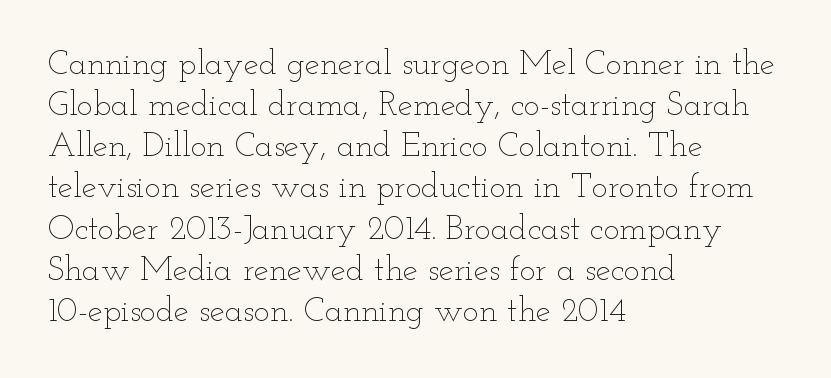
{"italic": "no", "bold": "no", "weight": "thin", "width": "wide", "stroke_contrast": "low", "x_height": "small", "monospaced": "no", "underline": "no", "align": "left", "line_spacing_ratio": 1.21, "letter_spacing": "normal", "letter_spacing_em": 0.0, "glyph_px": 34}
